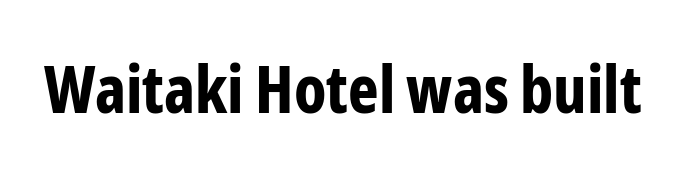
Q: Is the text bold? A: Yes.
Q: Is the text italic (slanted)? A: No, it is upright.
Q: Is the typeface a serif or a sans-serif typeface? A: Sans-serif.
Q: Is the text underlined? A: No.
Q: Is the spacing between letters normal or unusually wide? A: Normal.
Q: Width (condensed, normal, or wide)? A: Condensed.
Q: Stroke contrast? A: Low.
Q: x-height? A: Medium.
Q: Monospaced? A: No.
